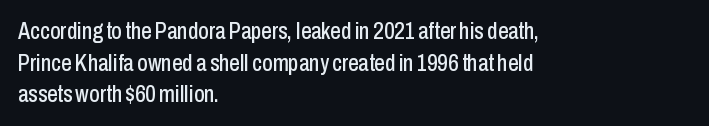
{"italic": "no", "underline": "no", "align": "left", "line_spacing": "normal", "line_spacing_ratio": 1.37, "letter_spacing": "normal", "letter_spacing_em": 0.0, "glyph_px": 23}
